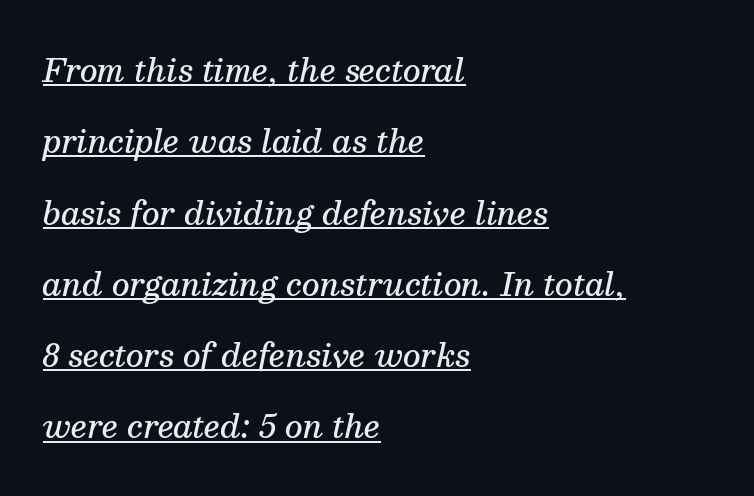
Rendered with sloped, italic letterforms. Slightly chunky letters — semibold, I'd say, not full bold. Does the leading feel generous? Absolutely, it's lavish. The rendered words wear a rule along their underside.
